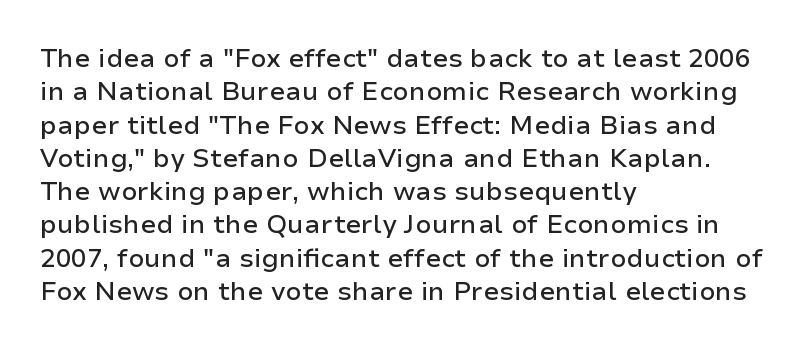
{"italic": "no", "underline": "no", "align": "left", "line_spacing": "normal", "line_spacing_ratio": 1.28, "letter_spacing": "normal", "letter_spacing_em": 0.0, "glyph_px": 26}
